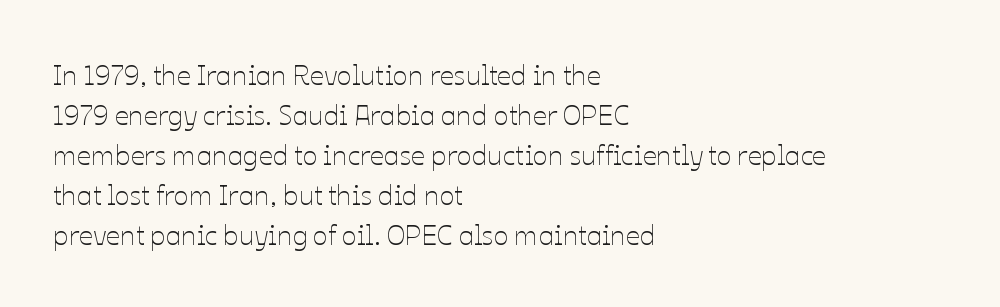
Glyph-to-glyph distance matches everyday printed text. Here the designer chose a conventional face with non-uniform glyph widths. If you measured baseline to baseline, you'd find a middling distance. The text block is weighted toward the left margin, trailing off unevenly rightward.
